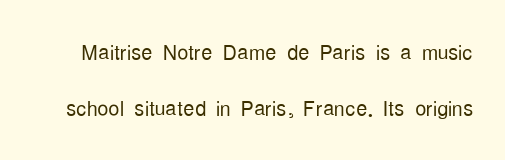
The image shows 28 px light, condensed sans-serif type, upright; set loose line spacing (1.99x), normal letter spacing, not underlined; low stroke contrast and a medium x-height.
